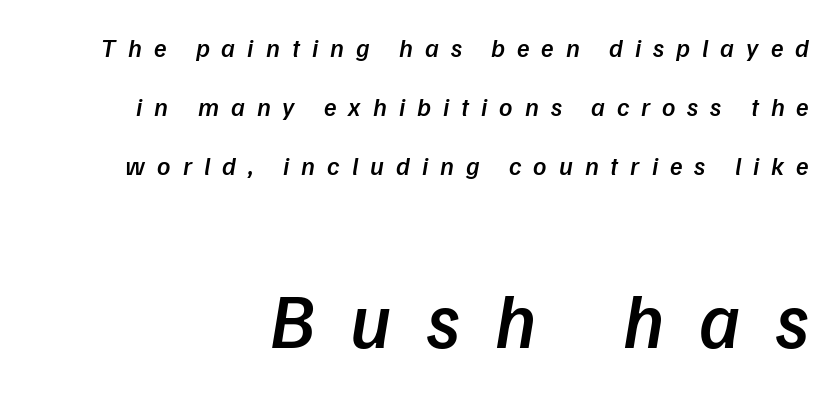
A typesetter would call this heavily tracked-out type. I'd describe the lettering as semibold — firm but not a full bold. These lines were composed using italics. Plain, unruled lines of type. The letters advance in unequal steps, a hallmark of proportional type.
